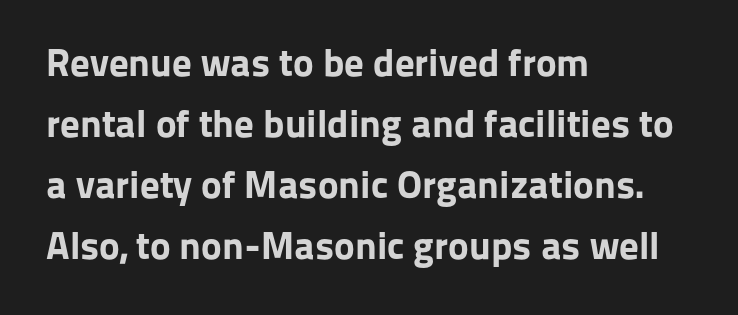
The image shows 39 px bold sans-serif type, upright; set left-aligned, normal line spacing (1.56x), normal letter spacing, not underlined; low stroke contrast and a medium x-height.
